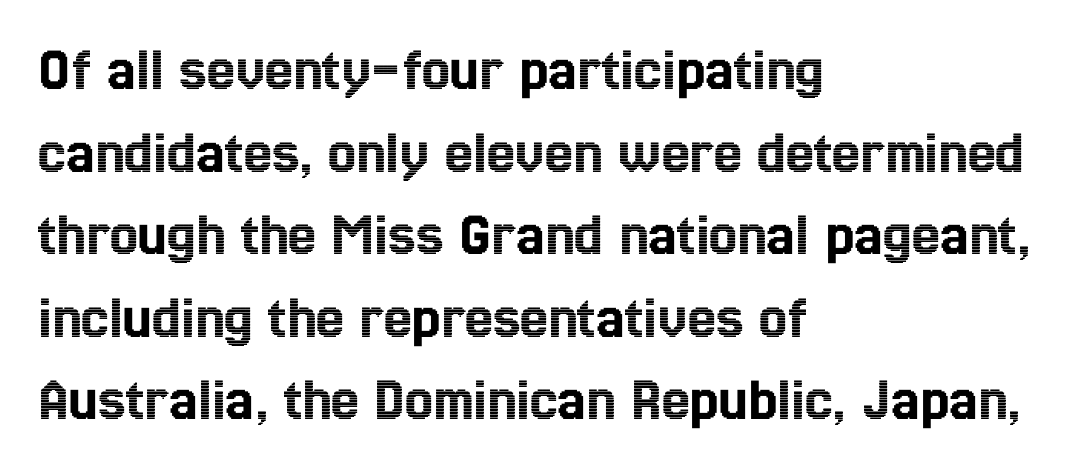
{"italic": "no", "width": "condensed", "x_height": "medium", "monospaced": "no", "underline": "no", "align": "left", "line_spacing": "normal", "line_spacing_ratio": 1.31, "letter_spacing": "normal", "letter_spacing_em": 0.0, "glyph_px": 63}
